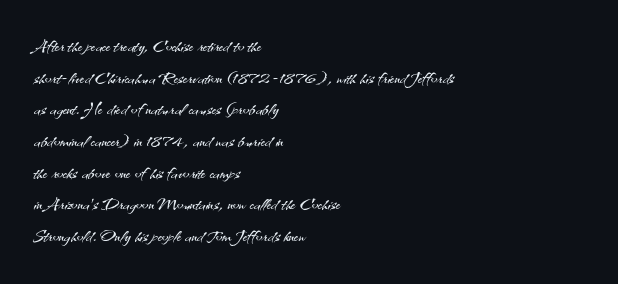
Q: Is the text bold? A: No.
Q: Is the text italic (slanted)? A: Yes.
Q: Is the text underlined? A: No.
Q: How is the paragraph aligned? A: Left-aligned.
Q: Is the spacing between letters normal or unusually wide? A: Normal.
Q: Is the spacing between lines tight, normal or loose? A: Normal.
